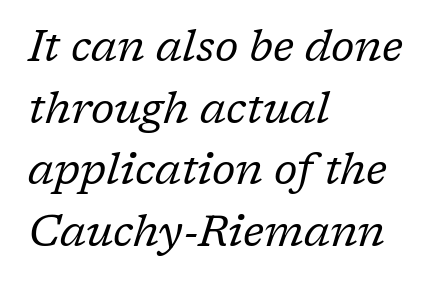
{"serif": "yes", "italic": "yes", "lean": "right", "slant_degrees": 17, "bold": "no", "weight": "regular", "width": "normal", "stroke_contrast": "low", "x_height": "medium", "monospaced": "no", "underline": "no", "align": "left", "line_spacing": "normal", "line_spacing_ratio": 1.4, "letter_spacing": "normal", "letter_spacing_em": 0.0, "glyph_px": 44}
